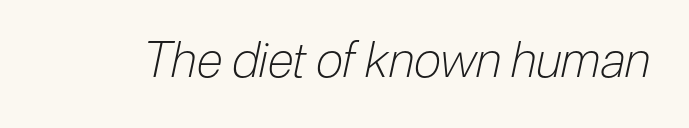
Q: Is the text bold? A: No.
Q: Is the text italic (slanted)? A: Yes, it leans right by about 12 degrees.
Q: Is the text underlined? A: No.
Q: Is the spacing between letters normal or unusually wide? A: Normal.
Q: Width (condensed, normal, or wide)? A: Condensed.
Q: Stroke contrast? A: Low.
Q: x-height? A: Medium.
Q: Monospaced? A: No.
